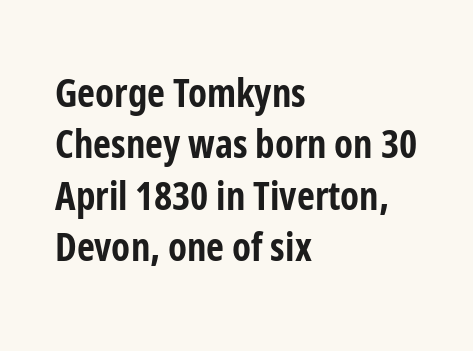
{"serif": "no", "italic": "no", "bold": "yes", "weight": "bold", "width": "condensed", "stroke_contrast": "low", "x_height": "medium", "monospaced": "no", "underline": "no", "align": "left", "line_spacing": "normal", "line_spacing_ratio": 1.32, "letter_spacing": "normal", "letter_spacing_em": 0.0, "glyph_px": 39}
